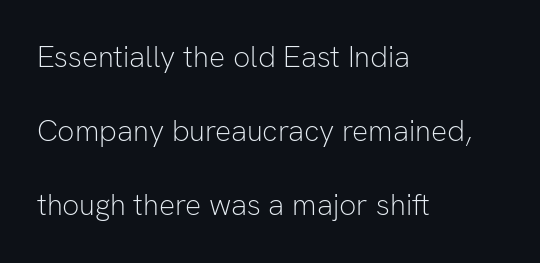
The image shows 30 px light sans-serif type, upright; set left-aligned, loose line spacing (2.47x), normal letter spacing, not underlined; low stroke contrast and a medium x-height.
